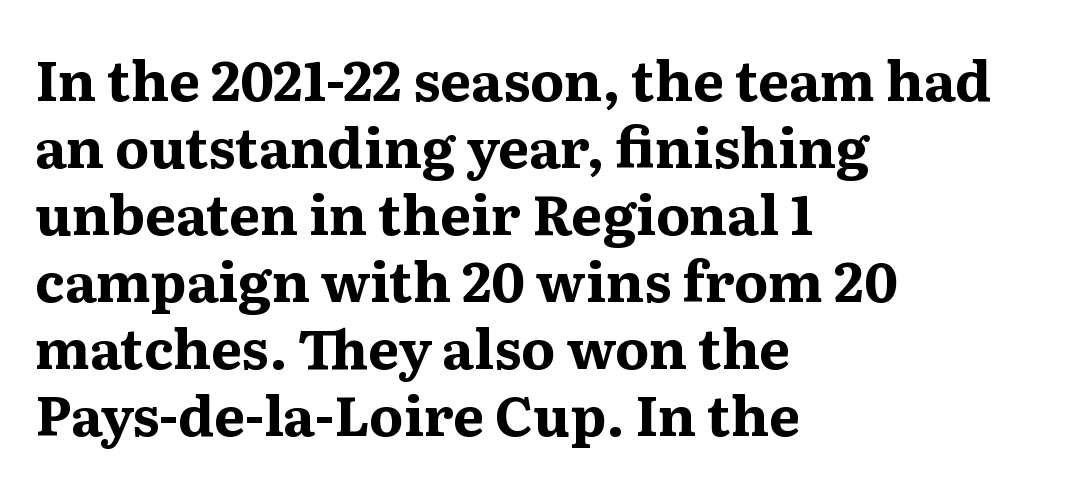
Think of a printed novel: that variable character pitch is what you see here. The letters stand straight up with perfectly vertical stems. The gaps between neighbouring characters are ordinary and unremarkable. Beneath every word, the page is bare. Line beginnings align vertically; line endings do not.
